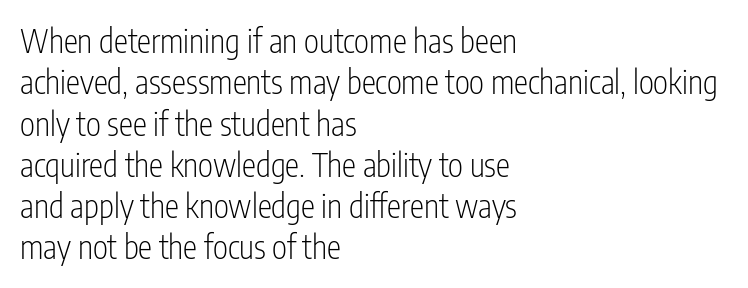
{"serif": "no", "italic": "no", "bold": "no", "weight": "light", "width": "condensed", "stroke_contrast": "low", "x_height": "medium", "monospaced": "no", "underline": "no", "align": "left", "line_spacing": "normal", "line_spacing_ratio": 1.29, "letter_spacing": "normal", "letter_spacing_em": 0.0, "glyph_px": 32}
